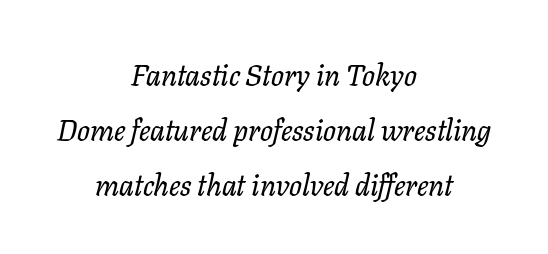
Character widths vary here, with narrow letters taking less room than wide ones. The strip under each line holds only bare page. You could call the tracking neutral — neither tight nor loose. Casual observation: everything's sitting right in the middle. Slanted lettering throughout.
